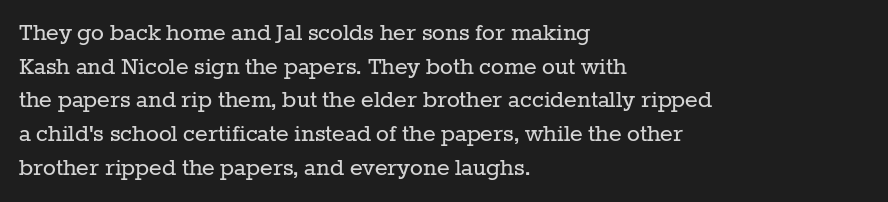
The image shows 27 px text type, upright; set left-aligned, normal line spacing (1.25x), normal letter spacing, not underlined.
